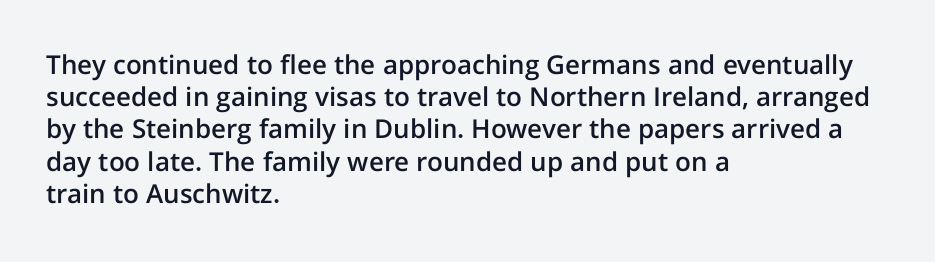
The image shows 26 px text type, upright; set left-aligned, line spacing 1.24x, normal letter spacing, not underlined.
